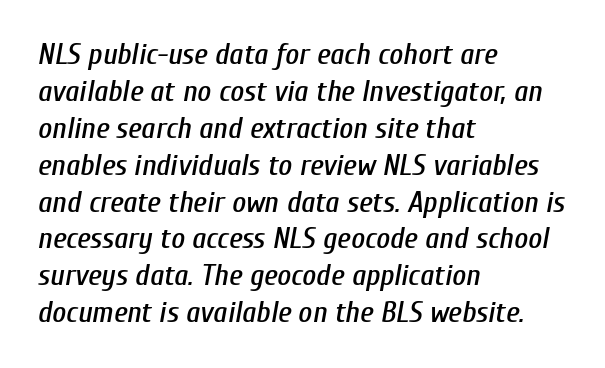
Q: Is the text italic (slanted)? A: Yes, it leans right by about 10 degrees.
Q: Is the text underlined? A: No.
Q: How is the paragraph aligned? A: Left-aligned.
Q: Is the spacing between letters normal or unusually wide? A: Normal.
Q: Width (condensed, normal, or wide)? A: Condensed.
Q: Stroke contrast? A: Low.
Q: x-height? A: Medium.
Q: Monospaced? A: No.
